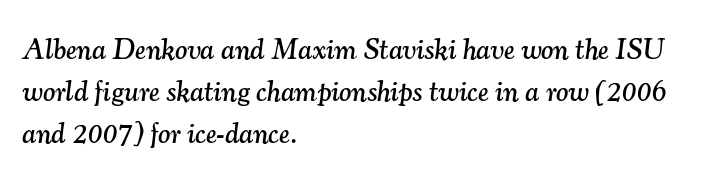
Q: Is the text italic (slanted)? A: Yes, it leans right by about 7 degrees.
Q: Is the typeface a serif or a sans-serif typeface? A: Serif.
Q: Is the text underlined? A: No.
Q: How is the paragraph aligned? A: Left-aligned.
Q: Is the spacing between letters normal or unusually wide? A: Normal.
Q: Is the spacing between lines tight, normal or loose? A: Normal.
Q: Width (condensed, normal, or wide)? A: Normal.
Q: Stroke contrast? A: Medium.
Q: x-height? A: Small.
Q: Monospaced? A: No.
